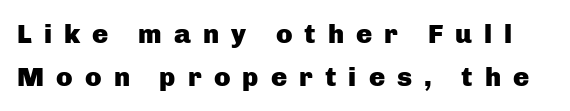
Q: Is the text bold? A: Yes.
Q: Is the text italic (slanted)? A: No, it is upright.
Q: Is the text underlined? A: No.
Q: Is the spacing between letters normal or unusually wide? A: Unusually wide.
Q: Is the spacing between lines tight, normal or loose? A: Normal.
